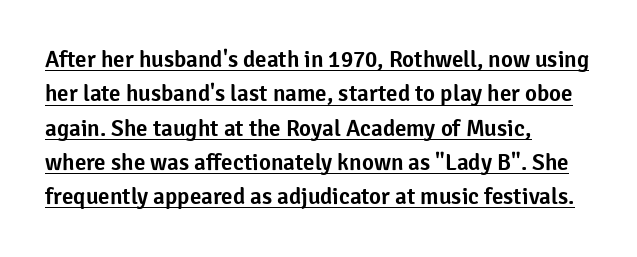
The image shows 23 px text type, upright; set left-aligned, normal line spacing (1.49x), normal letter spacing, underlined.
